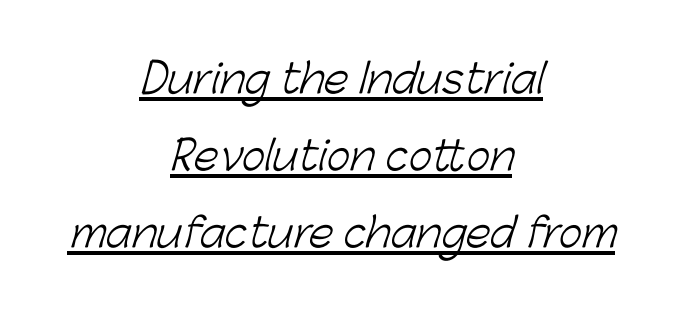
{"serif": "no", "bold": "no", "weight": "light", "width": "normal", "stroke_contrast": "low", "x_height": "medium", "monospaced": "no", "underline": "yes", "align": "center", "line_spacing": "loose", "line_spacing_ratio": 1.92, "letter_spacing": "normal", "letter_spacing_em": 0.0, "glyph_px": 40}
